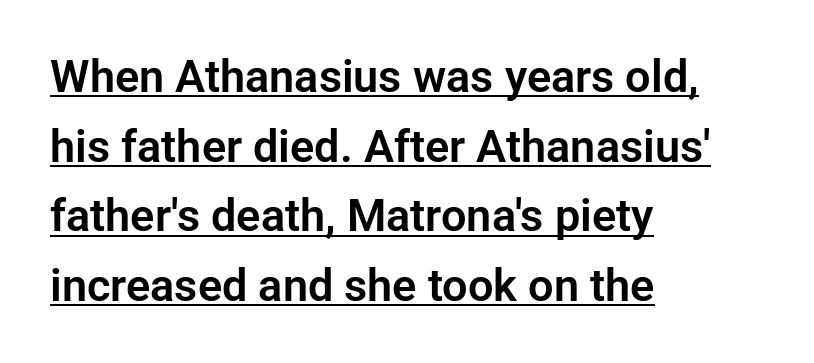
{"serif": "no", "italic": "no", "width": "normal", "stroke_contrast": "low", "x_height": "medium", "monospaced": "no", "underline": "yes", "align": "left", "line_spacing": "normal", "line_spacing_ratio": 1.55, "letter_spacing": "normal", "letter_spacing_em": 0.0, "glyph_px": 45}
